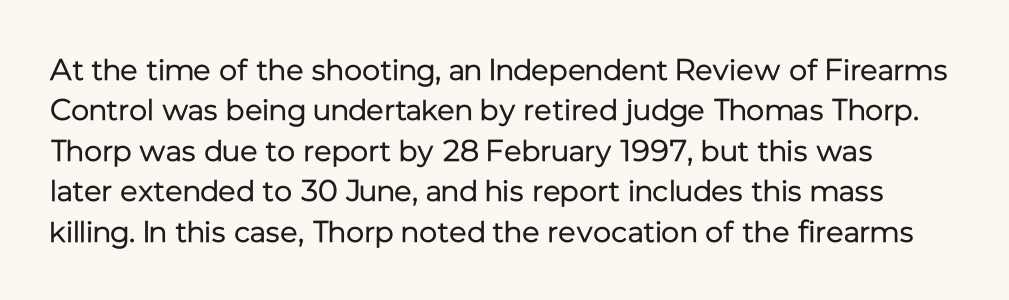
The image shows 30 px regular-weight sans-serif type, upright; set normal line spacing (1.35x), normal letter spacing, not underlined; low stroke contrast and a medium x-height.
